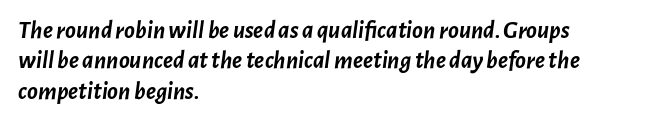
The image shows 25 px bold type, italic (leaning right); set left-aligned, line spacing 1.22x, normal letter spacing, not underlined.
